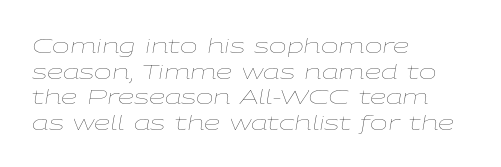
{"italic": "yes", "lean": "right", "slant_degrees": 9, "bold": "no", "underline": "no", "align": "left", "line_spacing_ratio": 1.22, "letter_spacing": "normal", "letter_spacing_em": 0.0, "glyph_px": 21}
